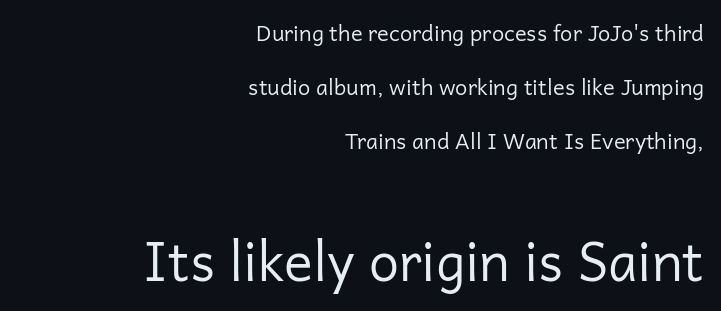
{"serif": "no", "italic": "no", "bold": "no", "weight": "regular", "width": "normal", "stroke_contrast": "low", "x_height": "medium", "monospaced": "no", "underline": "no", "align": "right", "line_spacing": "loose", "line_spacing_ratio": 2.45, "letter_spacing": "normal", "letter_spacing_em": 0.0, "larger_block": "second", "size_ratio": 2.45, "glyph_px": 54}
